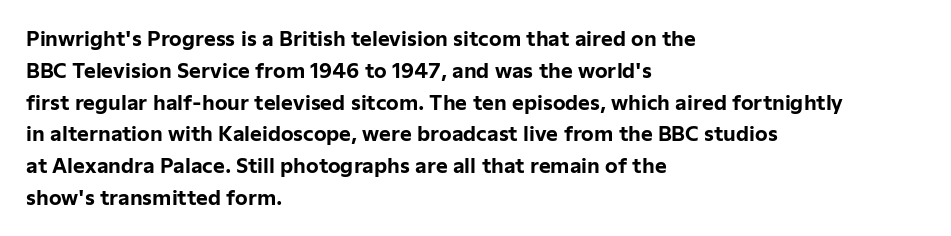
Q: Is the text bold? A: Yes.
Q: Is the text italic (slanted)? A: No, it is upright.
Q: Is the text underlined? A: No.
Q: How is the paragraph aligned? A: Left-aligned.
Q: Is the spacing between letters normal or unusually wide? A: Normal.
Q: Is the spacing between lines tight, normal or loose? A: Normal.
